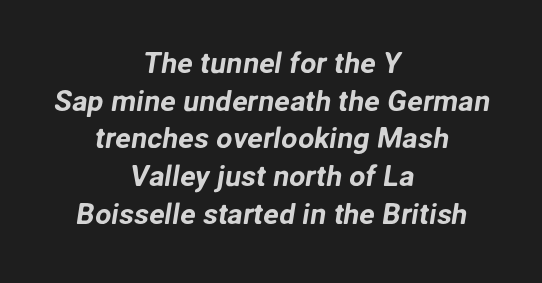
The image shows 29 px sans-serif type; set centered, normal line spacing (1.3x), normal letter spacing, not underlined; low stroke contrast and a medium x-height.
